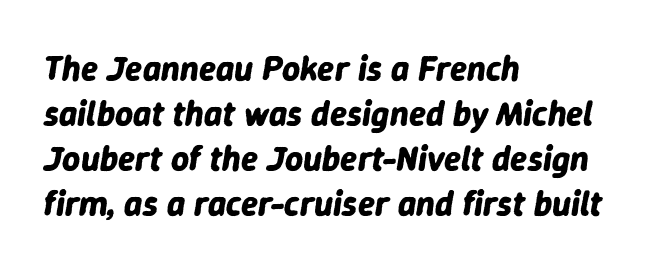
The image shows 35 px bold type, italic (leaning right); set left-aligned, normal line spacing (1.29x), normal letter spacing, not underlined; low stroke contrast and a medium x-height.
